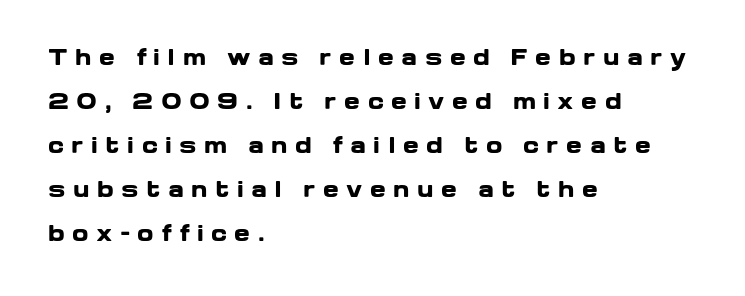
Q: Is the text bold? A: Yes.
Q: Is the text italic (slanted)? A: No, it is upright.
Q: Is the text underlined? A: No.
Q: How is the paragraph aligned? A: Left-aligned.
Q: Is the spacing between letters normal or unusually wide? A: Unusually wide.
Q: Is the spacing between lines tight, normal or loose? A: Loose.
